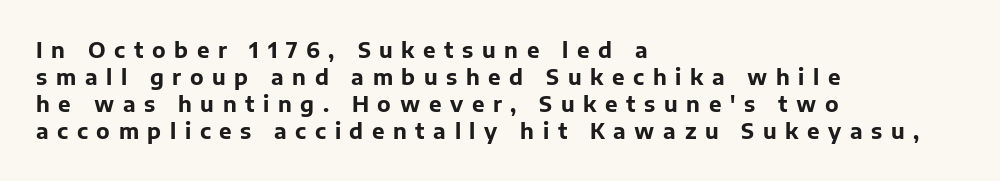
Q: Is the text bold? A: Yes.
Q: Is the text italic (slanted)? A: No, it is upright.
Q: Is the text underlined? A: No.
Q: How is the paragraph aligned? A: Left-aligned.
Q: Is the spacing between letters normal or unusually wide? A: Unusually wide.
Q: Is the spacing between lines tight, normal or loose? A: Normal.
